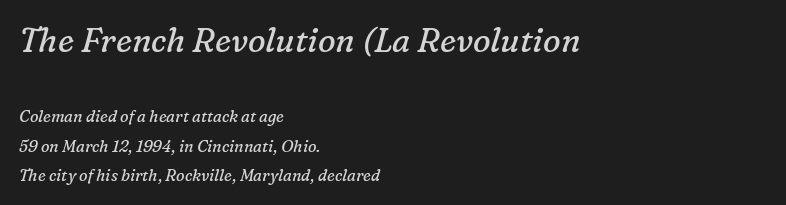
Q: Is the text bold? A: No.
Q: Is the text italic (slanted)? A: Yes, it leans right by about 16 degrees.
Q: Is the typeface a serif or a sans-serif typeface? A: Serif.
Q: Is the text underlined? A: No.
Q: How is the paragraph aligned? A: Left-aligned.
Q: Is the spacing between letters normal or unusually wide? A: Normal.
Q: Which block of text is set in a larger size, the first (top) or the second (bottom)? A: The first (top) one.
Q: Width (condensed, normal, or wide)? A: Normal.
Q: Stroke contrast? A: Low.
Q: x-height? A: Medium.
Q: Monospaced? A: No.
